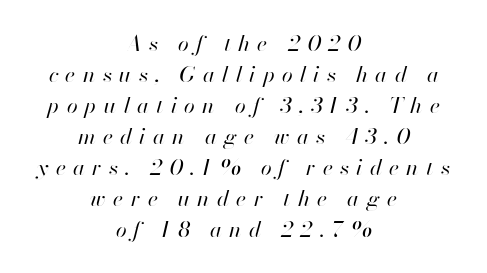
{"italic": "yes", "lean": "right", "slant_degrees": 13, "bold": "no", "underline": "no", "align": "center", "line_spacing": "normal", "line_spacing_ratio": 1.41, "letter_spacing": "wide", "letter_spacing_em": 0.33, "glyph_px": 22}
